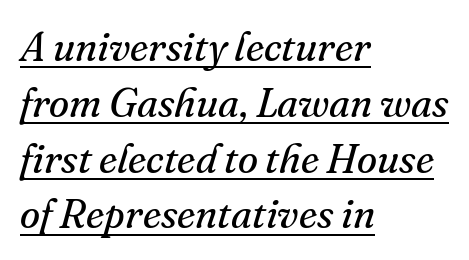
The typography opts for an oblique posture over an upright one. One glance says typical: line gaps are just what's usual. Caption: standard tracking, unaltered. The characters display serif detailing at their extremities.
